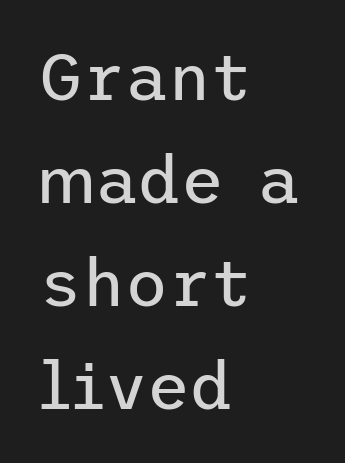
The image shows 66 px regular-weight sans-serif type, upright; set left-aligned, normal line spacing (1.56x), normal letter spacing, not underlined; low stroke contrast and a medium x-height.
